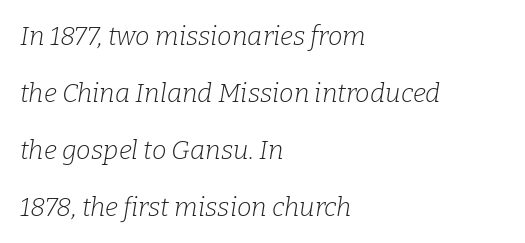
The image shows 26 px text type, italic (leaning right); set left-aligned, loose line spacing (2.19x), normal letter spacing, not underlined.
